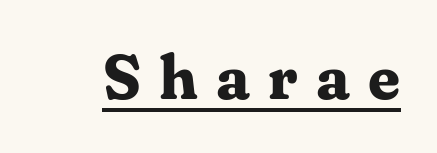
The image shows 63 px bold serif type, upright; set unusually wide letter spacing (+0.29 em), underlined; medium stroke contrast and a medium x-height.
